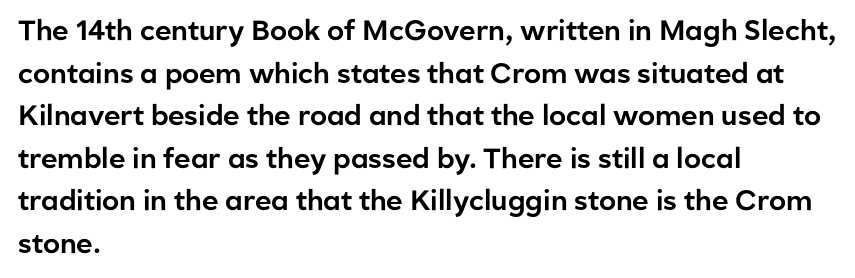
Think of a printed novel: that variable character pitch is what you see here. A typesetter would label this face a sans. The paragraph has a hard left edge and a soft right edge. The font's upright variant was chosen for this text. Inter-character spacing is left at the font's built-in metrics.
